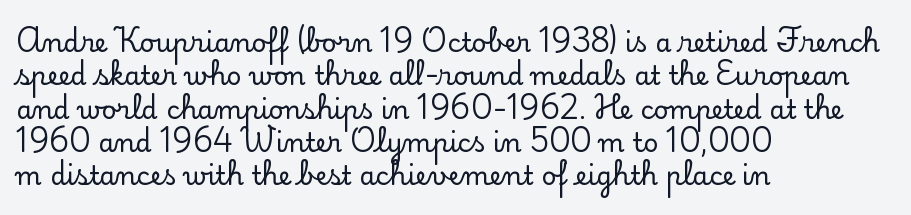
Q: Is the text italic (slanted)? A: No, it is upright.
Q: Is the text underlined? A: No.
Q: How is the paragraph aligned? A: Left-aligned.
Q: Is the spacing between letters normal or unusually wide? A: Normal.
Q: Is the spacing between lines tight, normal or loose? A: Normal.
